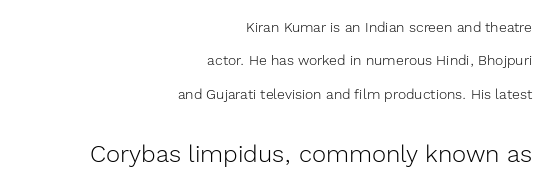
The image shows 24 px text type, upright; set right-aligned, loose line spacing (2.38x), normal letter spacing, not underlined; the second (bottom) block is 1.71x larger.
